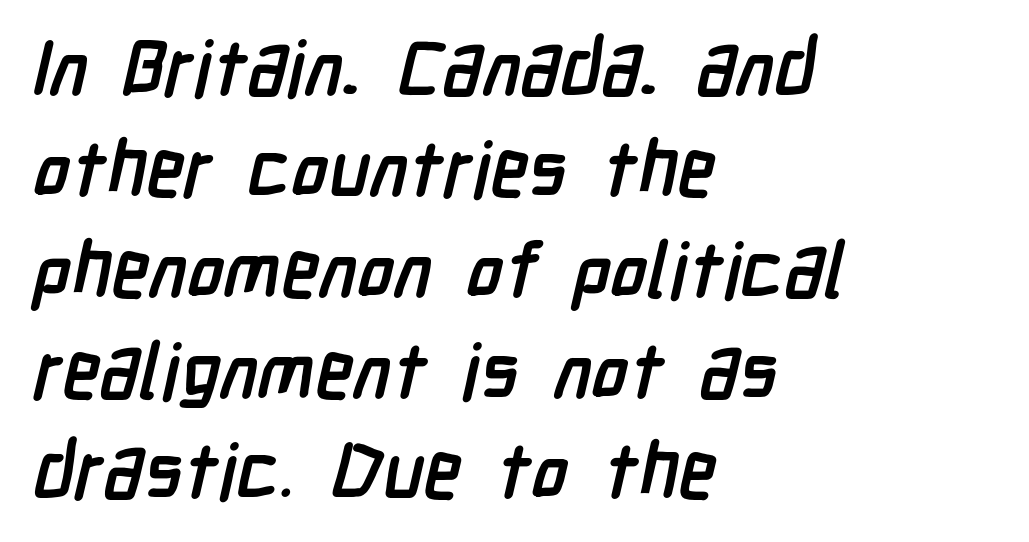
The image shows 77 px semibold, condensed sans-serif type; set left-aligned, normal line spacing (1.31x), normal letter spacing, not underlined; low stroke contrast and a medium x-height.
